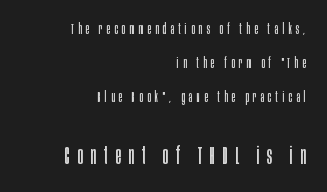
The image shows 24 px text type, upright; set right-aligned, loose line spacing (2.44x), unusually wide letter spacing (+0.33 em), not underlined; the second (bottom) block is 1.71x larger.
